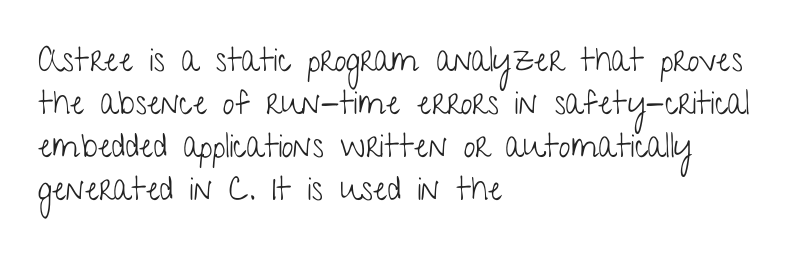
Proportional: the letters do not fall into vertical columns. Designer's note — italics off, roman on. This sample is left-justified, so line endings fall wherever the words run out. Beneath every word, the page is bare.
